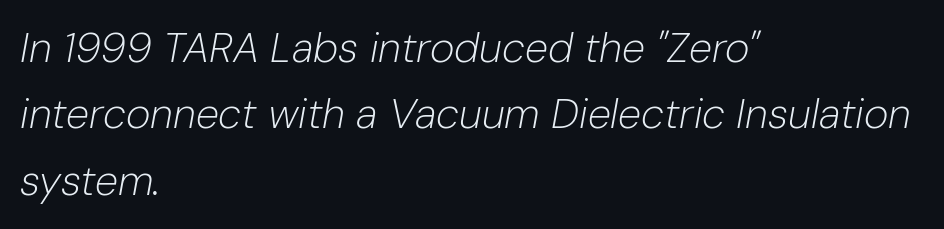
The words here are not underlined. Does extra space separate the letters? No, they use regular spacing. Stems and bowls with no extra thickness — not bold. These lines stack with their left ends in a neat column. Spacing verdict: proportional, widths tailored to each character.
